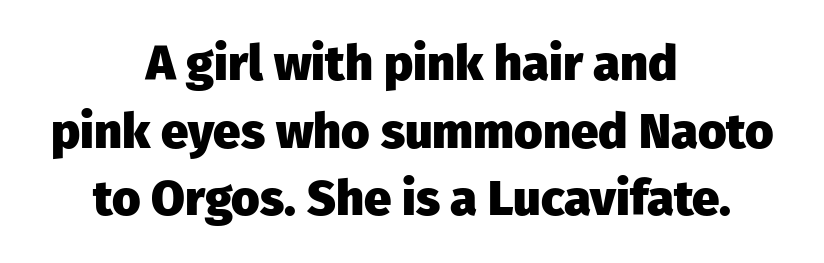
The image shows 49 px heavy sans-serif type, upright; set centered, normal line spacing (1.38x), normal letter spacing, not underlined; low stroke contrast and a medium x-height.
